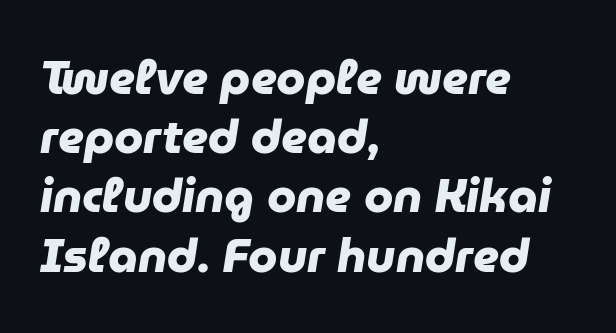
{"serif": "no", "bold": "yes", "weight": "heavy", "width": "normal", "stroke_contrast": "low", "x_height": "medium", "monospaced": "no", "underline": "no", "align": "left", "line_spacing": "normal", "line_spacing_ratio": 1.26, "letter_spacing": "normal", "letter_spacing_em": 0.0, "glyph_px": 47}
